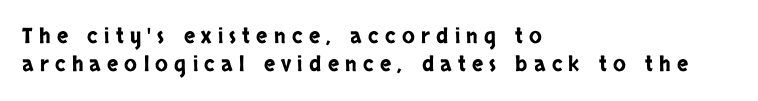
{"italic": "no", "underline": "no", "align": "left", "line_spacing": "normal", "line_spacing_ratio": 1.31, "letter_spacing": "wide", "letter_spacing_em": 0.3, "glyph_px": 21}
